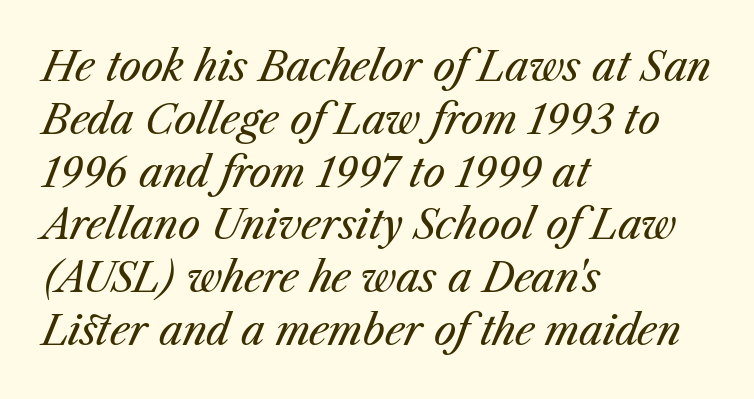
The image shows 40 px regular-weight type, italic (leaning right); set left-aligned, normal line spacing (1.32x), normal letter spacing, not underlined; medium stroke contrast and a medium x-height.
